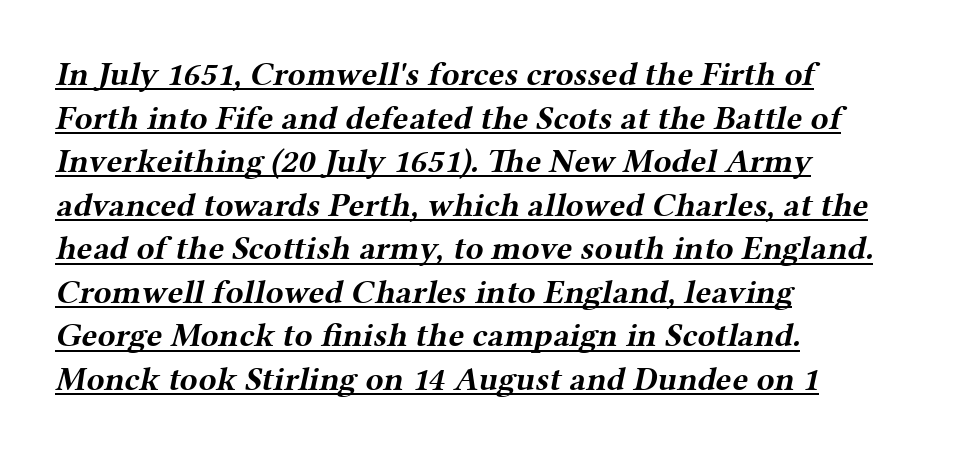
{"serif": "yes", "bold": "yes", "weight": "bold", "width": "wide", "stroke_contrast": "medium", "x_height": "medium", "monospaced": "no", "underline": "yes", "align": "left", "line_spacing": "normal", "line_spacing_ratio": 1.32, "letter_spacing": "normal", "letter_spacing_em": 0.0, "glyph_px": 33}
